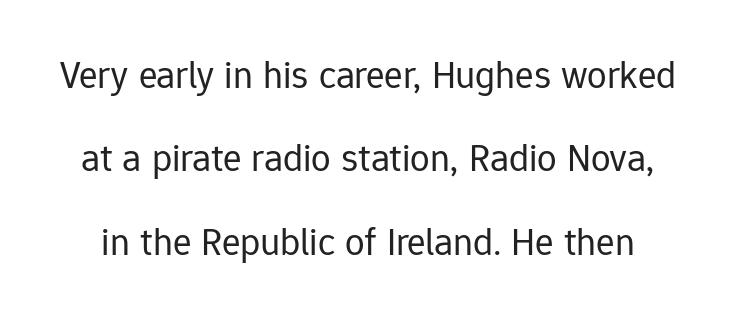
The lettering stays uniformly vertical, giving the passage a roman look. These glyphs show unthickened strokes, regular width or finer. Look at the bottom of the vertical strokes: they stop flat, with no serifs. Plain, unruled lines of type.
